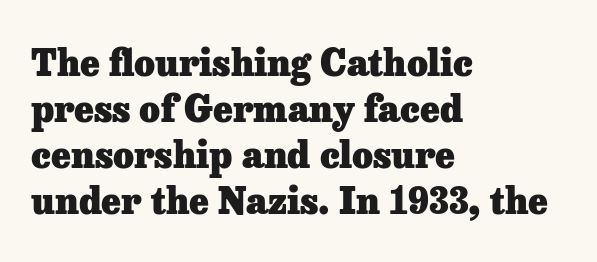
The image shows 36 px heavy serif type, upright; set left-aligned, normal line spacing (1.28x), normal letter spacing, not underlined; low stroke contrast and a medium x-height.
